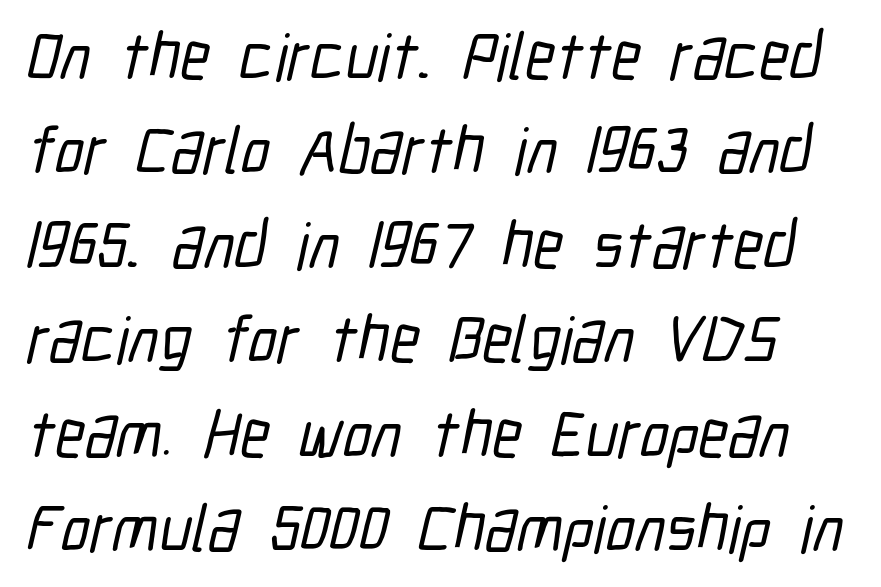
In terms of leading, this rendering sits right in the middle. Words float on clear page, feet unadorned. The letters carry no serifs — their stems end cleanly without finishing strokes. This sample uses plain, unmodified letter spacing. Think of a printed novel: that variable character pitch is what you see here.
